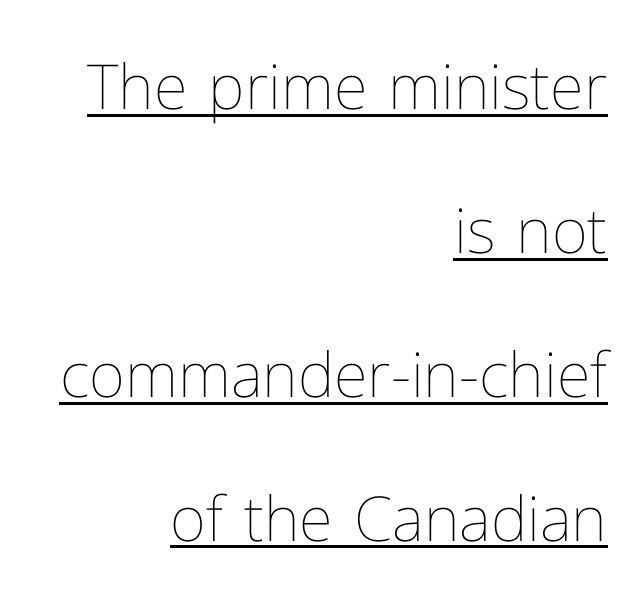
Q: Is the text bold? A: No.
Q: Is the text italic (slanted)? A: No, it is upright.
Q: Is the text underlined? A: Yes.
Q: How is the paragraph aligned? A: Right-aligned.
Q: Is the spacing between letters normal or unusually wide? A: Normal.
Q: Is the spacing between lines tight, normal or loose? A: Loose.
Q: Width (condensed, normal, or wide)? A: Normal.
Q: Stroke contrast? A: Low.
Q: x-height? A: Medium.
Q: Monospaced? A: No.
